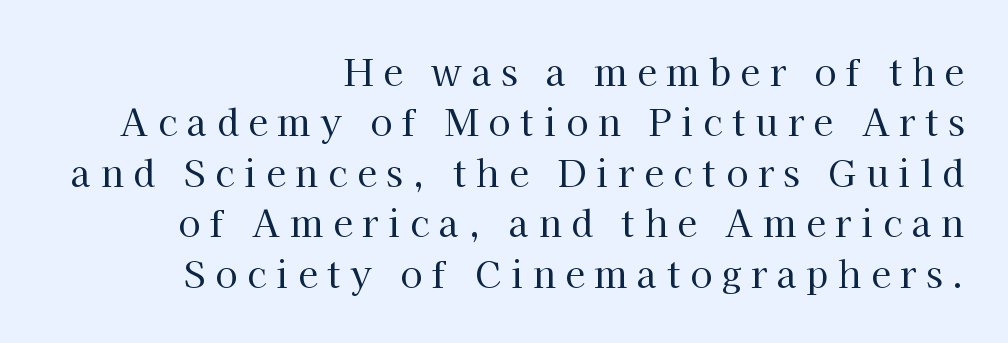
Q: Is the text bold? A: No.
Q: Is the text italic (slanted)? A: No, it is upright.
Q: Is the typeface a serif or a sans-serif typeface? A: Serif.
Q: Is the text underlined? A: No.
Q: How is the paragraph aligned? A: Right-aligned.
Q: Is the spacing between letters normal or unusually wide? A: Unusually wide.
Q: Is the spacing between lines tight, normal or loose? A: Normal.
Q: Width (condensed, normal, or wide)? A: Normal.
Q: Stroke contrast? A: High.
Q: x-height? A: Medium.
Q: Monospaced? A: No.
